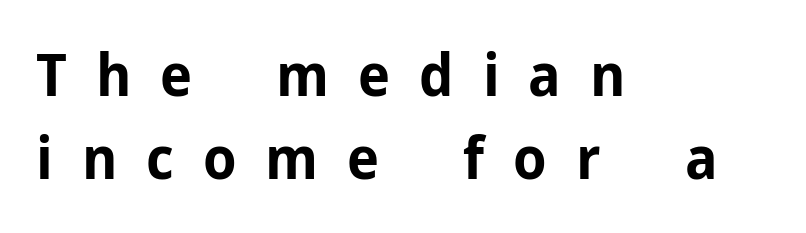
Q: Is the text bold? A: Yes.
Q: Is the text italic (slanted)? A: No, it is upright.
Q: Is the typeface a serif or a sans-serif typeface? A: Sans-serif.
Q: Is the text underlined? A: No.
Q: How is the paragraph aligned? A: Left-aligned.
Q: Is the spacing between letters normal or unusually wide? A: Unusually wide.
Q: Is the spacing between lines tight, normal or loose? A: Normal.
Q: Width (condensed, normal, or wide)? A: Normal.
Q: Stroke contrast? A: Low.
Q: x-height? A: Medium.
Q: Monospaced? A: No.
